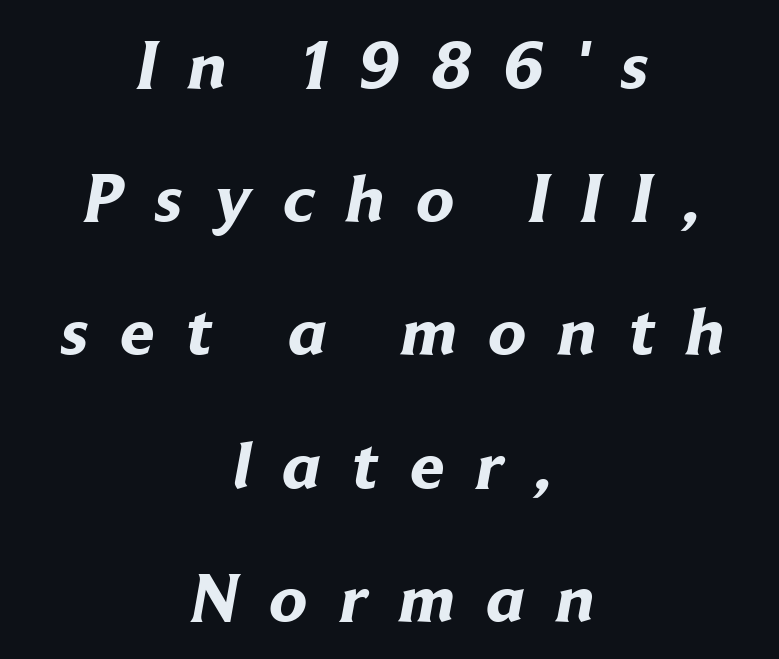
{"serif": "no", "bold": "yes", "weight": "bold", "width": "normal", "stroke_contrast": "low", "x_height": "medium", "monospaced": "no", "underline": "no", "align": "center", "line_spacing": "loose", "line_spacing_ratio": 1.93, "letter_spacing": "wide", "letter_spacing_em": 0.46, "glyph_px": 69}
